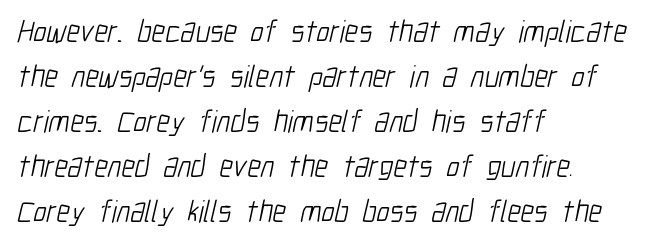
Interline gaps are of average width in this sample. The typesetter chose a ragged-right arrangement here. The text was rendered using a sans face with plain stroke endings. The strip under each line holds only bare page. Short note: letters normally spaced. No heavy texture on the line: the type isn't bold.
